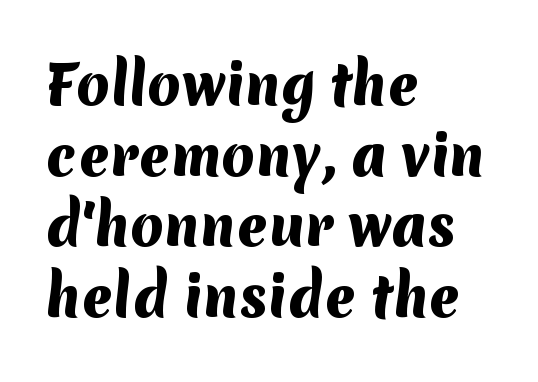
{"serif": "no", "bold": "yes", "weight": "heavy", "width": "normal", "stroke_contrast": "medium", "x_height": "medium", "monospaced": "no", "underline": "no", "align": "left", "line_spacing": "normal", "line_spacing_ratio": 1.31, "letter_spacing": "normal", "letter_spacing_em": 0.0, "glyph_px": 54}
